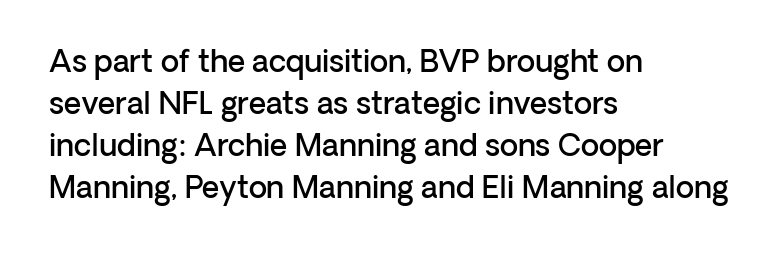
The image shows 30 px semibold sans-serif type, upright; set left-aligned, normal line spacing (1.4x), normal letter spacing, not underlined; low stroke contrast and a medium x-height.
